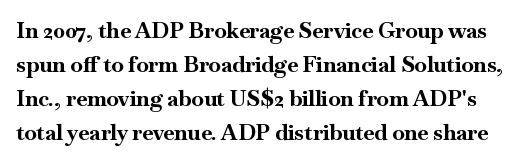
{"italic": "no", "bold": "yes", "underline": "no", "line_spacing": "normal", "line_spacing_ratio": 1.54, "letter_spacing": "normal", "letter_spacing_em": 0.0, "glyph_px": 22}
